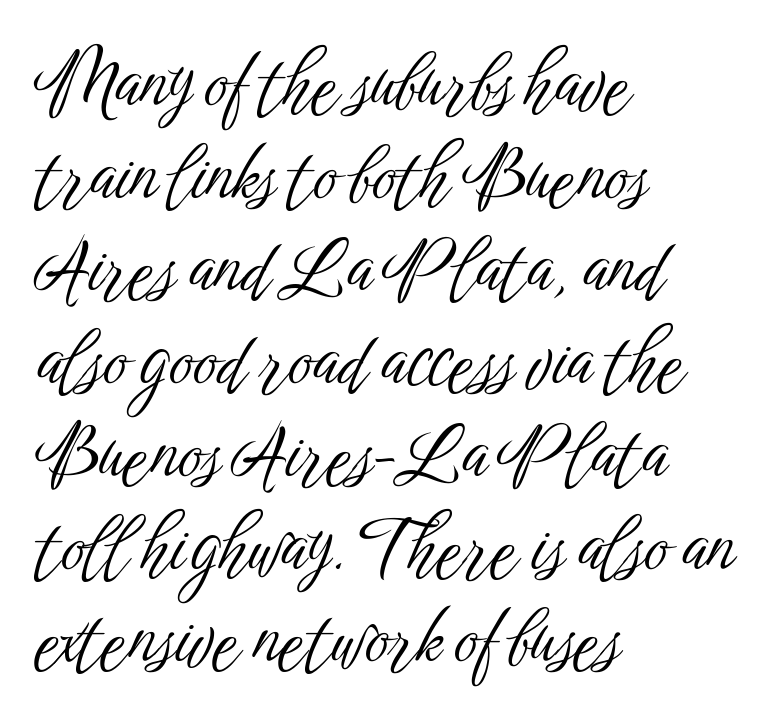
The type family on display is of the sans-serif kind. Nothing heavy about these letters — not bold at all. Summary of vertical rhythm: regular, with standard interline spacing. Descenders hang freely into open space.
